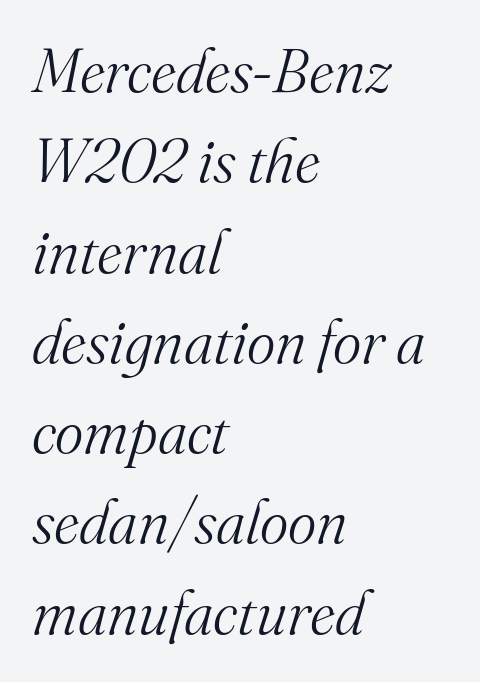
Q: Is the text bold? A: No.
Q: Is the text italic (slanted)? A: Yes, it leans right by about 16 degrees.
Q: Is the typeface a serif or a sans-serif typeface? A: Serif.
Q: Is the text underlined? A: No.
Q: How is the paragraph aligned? A: Left-aligned.
Q: Is the spacing between letters normal or unusually wide? A: Normal.
Q: Is the spacing between lines tight, normal or loose? A: Normal.
Q: Width (condensed, normal, or wide)? A: Normal.
Q: Stroke contrast? A: Medium.
Q: x-height? A: Small.
Q: Monospaced? A: No.
